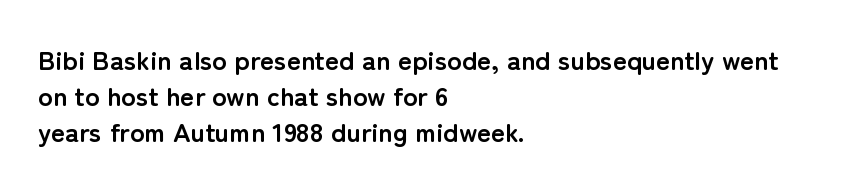
Is there much room between lines? A standard amount, neither cramped nor airy. This rendering features lettering with no underline. The typography opts for an upright posture over an oblique one. Standard letterfit; no display-style spreading of the glyphs. Line starts are locked; line ends wander. Heavy-handed strokes throughout: this text is bold.
